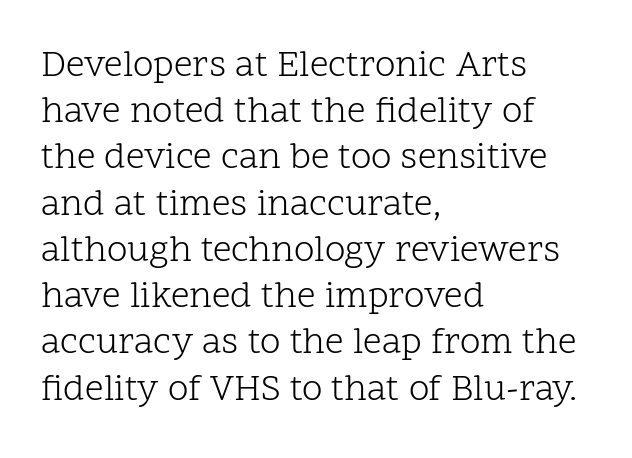
Q: Is the text bold? A: No.
Q: Is the text italic (slanted)? A: No, it is upright.
Q: Is the typeface a serif or a sans-serif typeface? A: Serif.
Q: Is the text underlined? A: No.
Q: How is the paragraph aligned? A: Left-aligned.
Q: Is the spacing between letters normal or unusually wide? A: Normal.
Q: Is the spacing between lines tight, normal or loose? A: Normal.
Q: Width (condensed, normal, or wide)? A: Normal.
Q: Stroke contrast? A: Low.
Q: x-height? A: Medium.
Q: Monospaced? A: No.
